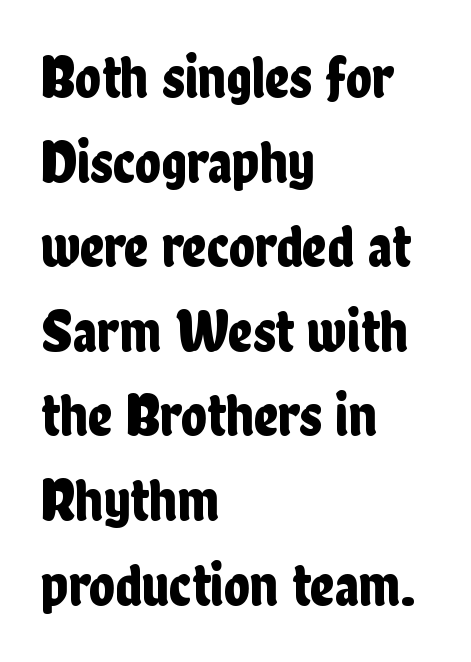
Left-aligned paragraph, ragged on the right. Between one letter and the next there's only the usual sliver of space. This is sans-serif lettering, the kind often seen on screens and signage. A typesetter would call this proportional, since set widths differ per character. Each new line begins a customary step beneath the previous one.
